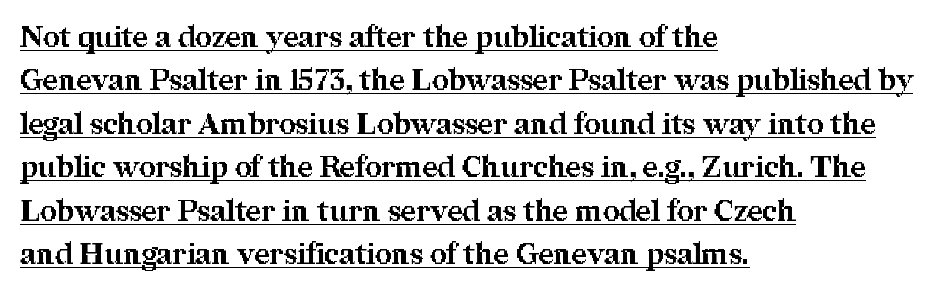
Q: Is the text bold? A: Yes.
Q: Is the text italic (slanted)? A: No, it is upright.
Q: Is the typeface a serif or a sans-serif typeface? A: Serif.
Q: Is the text underlined? A: Yes.
Q: How is the paragraph aligned? A: Left-aligned.
Q: Is the spacing between letters normal or unusually wide? A: Normal.
Q: Is the spacing between lines tight, normal or loose? A: Normal.
Q: Width (condensed, normal, or wide)? A: Normal.
Q: Stroke contrast? A: Medium.
Q: x-height? A: Medium.
Q: Monospaced? A: No.
